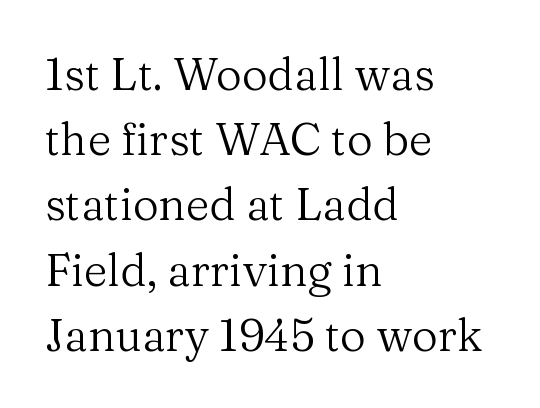
Q: Is the text bold? A: No.
Q: Is the text italic (slanted)? A: No, it is upright.
Q: Is the typeface a serif or a sans-serif typeface? A: Serif.
Q: Is the text underlined? A: No.
Q: How is the paragraph aligned? A: Left-aligned.
Q: Is the spacing between letters normal or unusually wide? A: Normal.
Q: Is the spacing between lines tight, normal or loose? A: Normal.
Q: Width (condensed, normal, or wide)? A: Normal.
Q: Stroke contrast? A: Medium.
Q: x-height? A: Medium.
Q: Monospaced? A: No.
